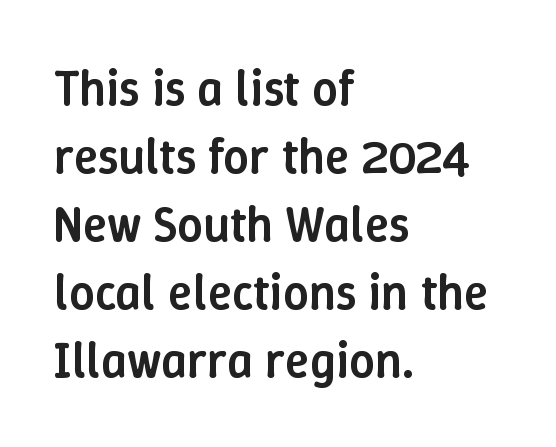
The image shows 50 px semibold type, upright; set left-aligned, normal line spacing (1.36x), normal letter spacing, not underlined; low stroke contrast and a medium x-height.
